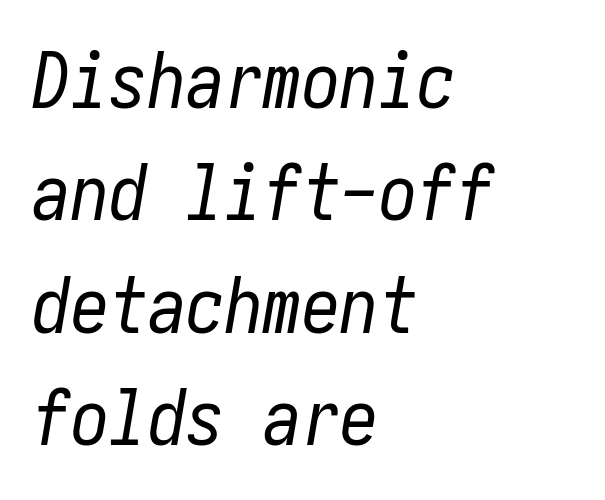
The image shows 77 px regular-weight, condensed type, italic (leaning right); set left-aligned, normal line spacing (1.46x), normal letter spacing, not underlined; low stroke contrast and a medium x-height.
